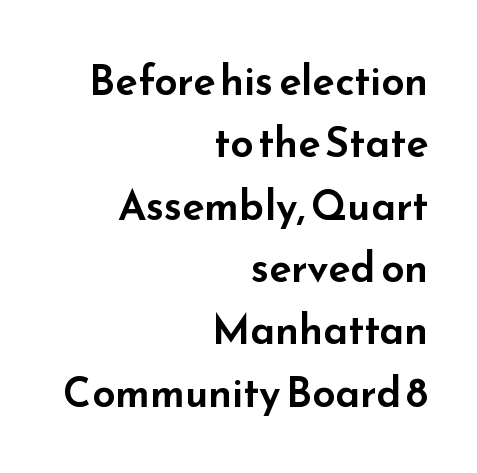
A bare baseline throughout the passage. One glance says typical: line gaps are just what's usual. Think of a printed novel: that variable character pitch is what you see here. Is the block centered? No — it sits flush against the right margin.
